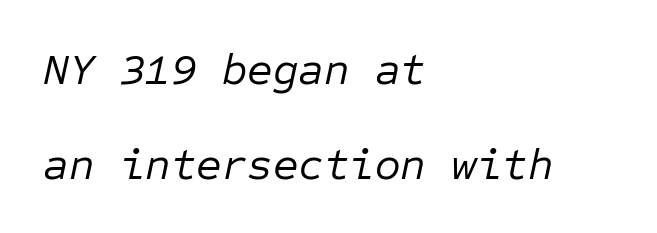
The image shows 44 px regular-weight type, italic (leaning right), monospaced; set left-aligned, loose line spacing (2.16x), normal letter spacing, not underlined; low stroke contrast and a medium x-height.
